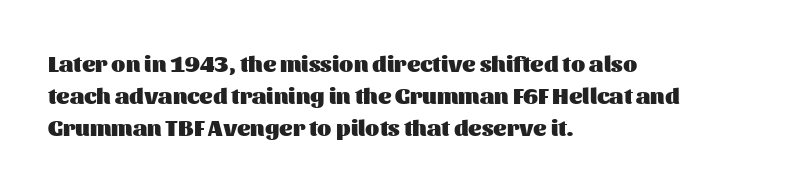
The image shows 23 px bold type, upright; set left-aligned, normal line spacing (1.4x), normal letter spacing, not underlined.
